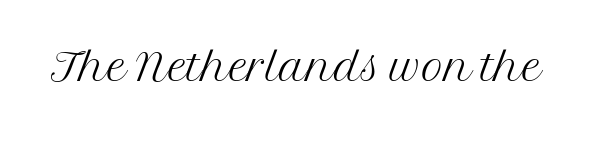
The letters sit at their default tracking, neither squeezed nor spread. Varying glyph widths throughout — classic text-font behaviour. The typeface has the unassuming heft of standard copy or less. The typeface chosen for these lines features serifs.
